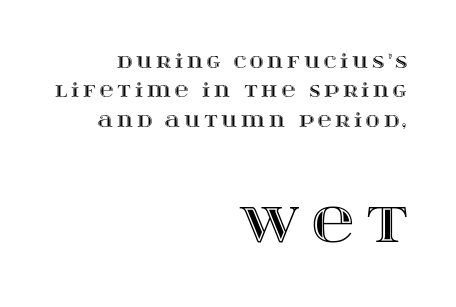
{"italic": "no", "width": "wide", "x_height": "large", "monospaced": "no", "underline": "no", "align": "right", "line_spacing": "normal", "line_spacing_ratio": 1.55, "letter_spacing": "wide", "letter_spacing_em": 0.2, "larger_block": "second", "size_ratio": 3.05, "glyph_px": 58}
